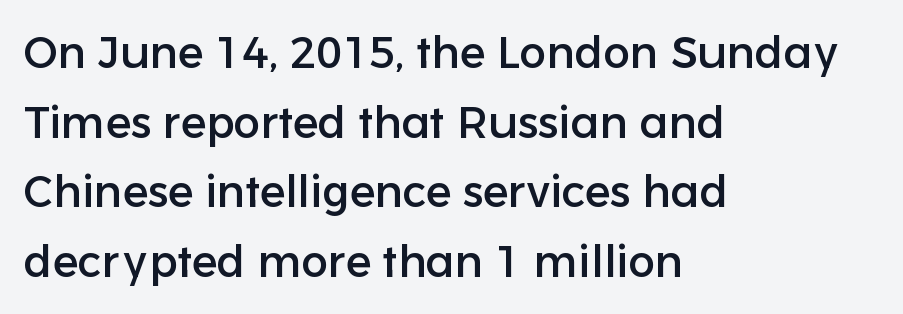
{"serif": "no", "italic": "no", "width": "normal", "stroke_contrast": "low", "x_height": "medium", "monospaced": "no", "underline": "no", "align": "left", "line_spacing": "normal", "line_spacing_ratio": 1.55, "letter_spacing": "normal", "letter_spacing_em": 0.0, "glyph_px": 45}
